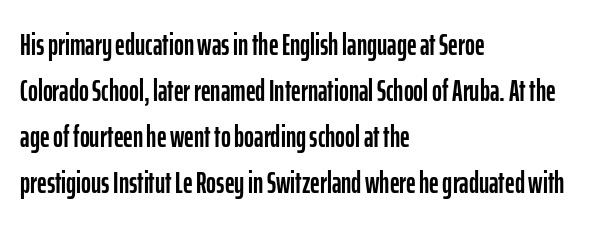
The image shows 30 px condensed sans-serif type, upright; set left-aligned, normal line spacing (1.53x), normal letter spacing, not underlined; low stroke contrast and a medium x-height.
